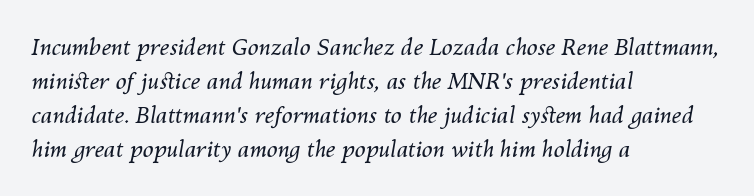
Spacing between characters is what you'd get straight out of the box. The vertical gap from one line to the next is medium. Posture: slanted. Leftover space on each line is placed entirely after the last word. Think standard paragraph weight, or any step lighter than that. The glyphs are unaccompanied by any horizontal stroke below them.
